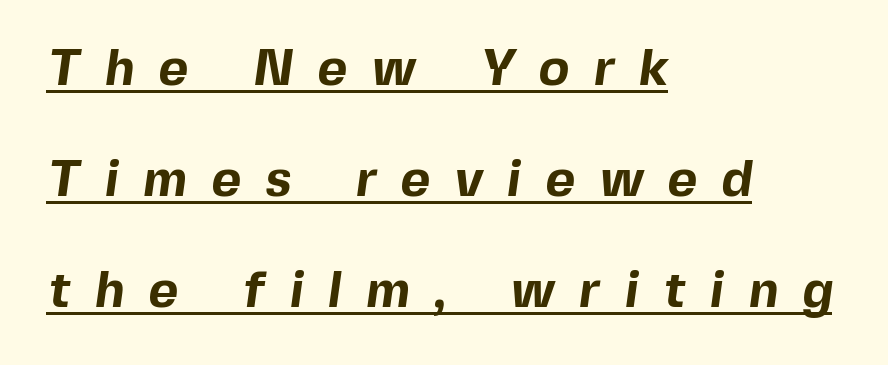
In CSS terms this would be text-align: left. The passage shown is typed in a proportional face where columns would drift. What stands out about the letter spacing? Its width — letters are far apart. Check where the strokes stop: nothing finishes them off — pure sans. The lines are spread far apart with generous leading.
